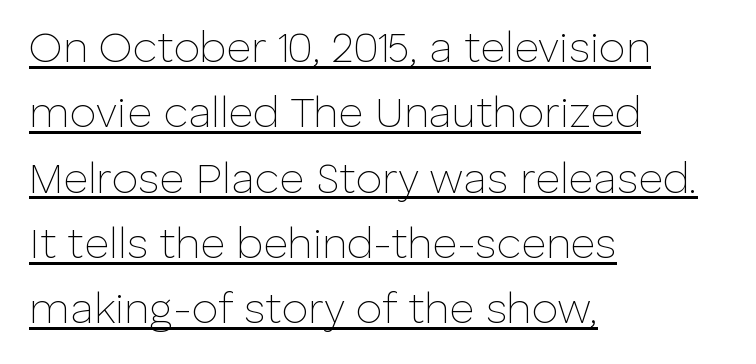
{"serif": "no", "italic": "no", "bold": "no", "weight": "thin", "width": "normal", "stroke_contrast": "low", "x_height": "medium", "monospaced": "no", "underline": "yes", "align": "left", "line_spacing": "normal", "line_spacing_ratio": 1.52, "letter_spacing": "normal", "letter_spacing_em": 0.0, "glyph_px": 43}
